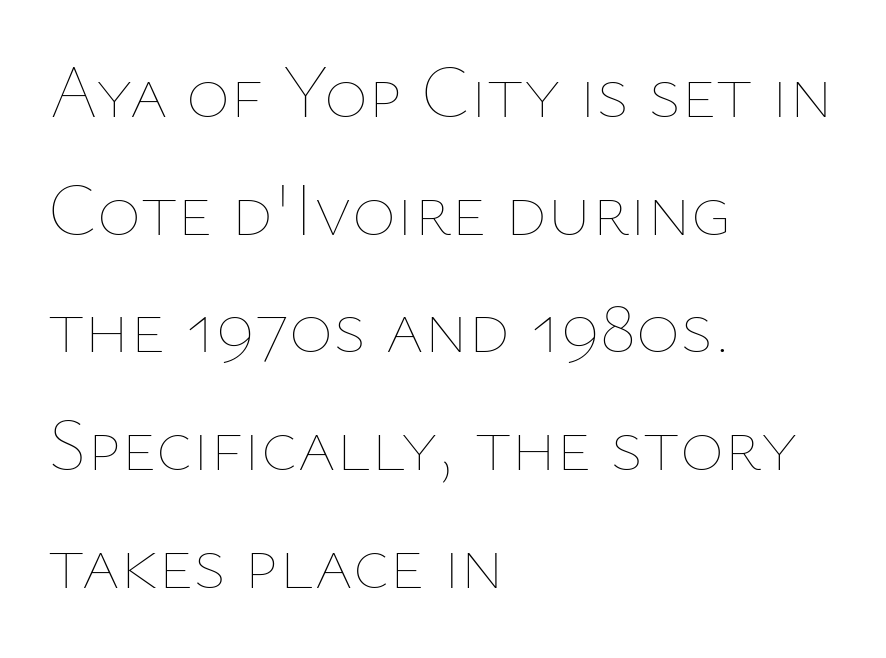
Q: Is the text bold? A: No.
Q: Is the text italic (slanted)? A: No, it is upright.
Q: Is the text underlined? A: No.
Q: How is the paragraph aligned? A: Left-aligned.
Q: Is the spacing between letters normal or unusually wide? A: Normal.
Q: Is the spacing between lines tight, normal or loose? A: Normal.
Q: Width (condensed, normal, or wide)? A: Normal.
Q: Stroke contrast? A: Low.
Q: x-height? A: Medium.
Q: Monospaced? A: No.
